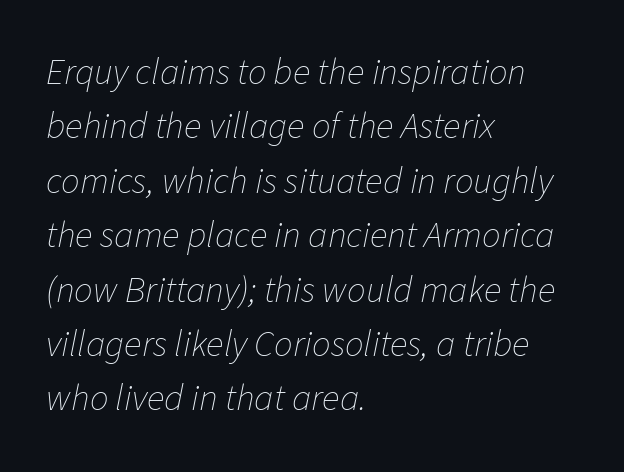
Q: Is the text bold? A: No.
Q: Is the text italic (slanted)? A: Yes, it leans right by about 11 degrees.
Q: Is the text underlined? A: No.
Q: How is the paragraph aligned? A: Left-aligned.
Q: Is the spacing between letters normal or unusually wide? A: Normal.
Q: Is the spacing between lines tight, normal or loose? A: Normal.
Q: Width (condensed, normal, or wide)? A: Normal.
Q: Stroke contrast? A: Low.
Q: x-height? A: Medium.
Q: Monospaced? A: No.
